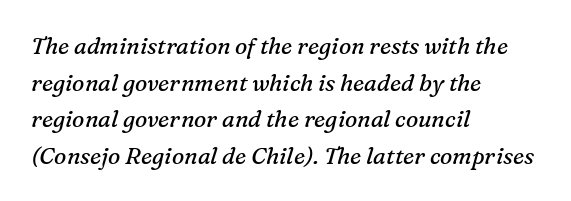
{"italic": "yes", "lean": "right", "slant_degrees": 16, "bold": "no", "underline": "no", "align": "left", "line_spacing": "normal", "line_spacing_ratio": 1.59, "letter_spacing": "normal", "letter_spacing_em": 0.0, "glyph_px": 23}
